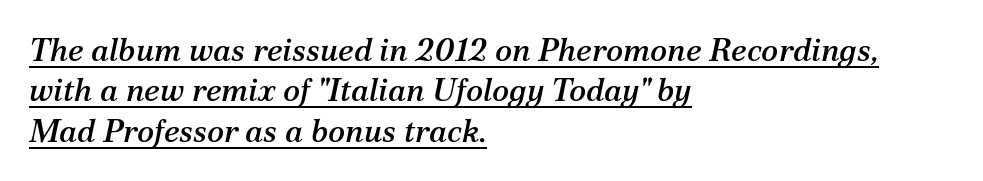
Like a heading marked for emphasis, these lines bear an underscore. Words appear dense and cohesive because spacing is normal. Does the type have serifs? Yes, each stem ends in a small foot. This sample uses an oblique cut, with every glyph tilted off the vertical.
